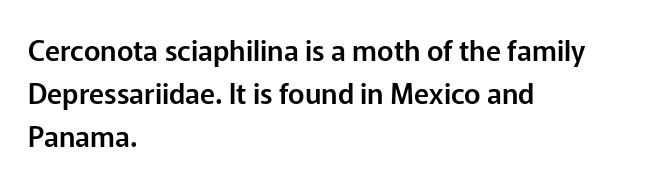
The image shows 28 px sans-serif type, upright; set left-aligned, normal line spacing (1.53x), normal letter spacing, not underlined; low stroke contrast and a medium x-height.
